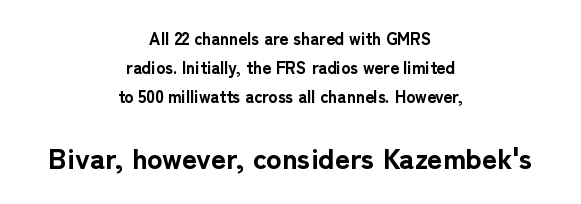
Q: Is the text bold? A: Yes.
Q: Is the text italic (slanted)? A: No, it is upright.
Q: Is the typeface a serif or a sans-serif typeface? A: Sans-serif.
Q: Is the text underlined? A: No.
Q: How is the paragraph aligned? A: Centered.
Q: Is the spacing between letters normal or unusually wide? A: Normal.
Q: Which block of text is set in a larger size, the first (top) or the second (bottom)? A: The second (bottom) one.
Q: Width (condensed, normal, or wide)? A: Normal.
Q: Stroke contrast? A: Low.
Q: x-height? A: Medium.
Q: Monospaced? A: No.
